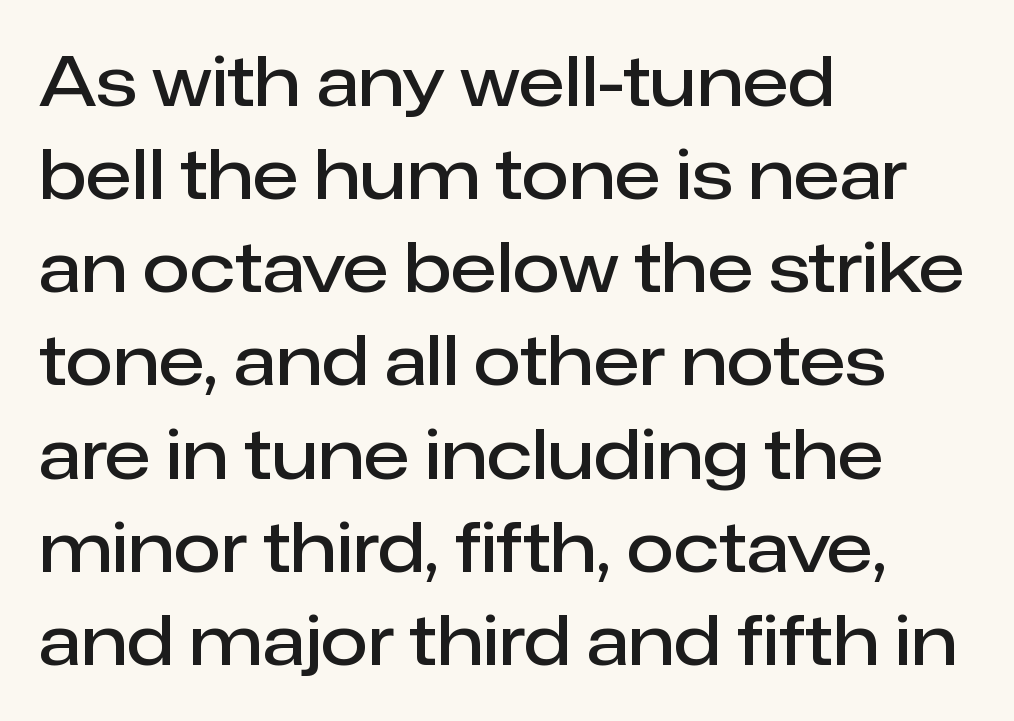
Q: Is the text bold? A: Semi-bold.
Q: Is the text italic (slanted)? A: No, it is upright.
Q: Is the typeface a serif or a sans-serif typeface? A: Sans-serif.
Q: Is the text underlined? A: No.
Q: How is the paragraph aligned? A: Left-aligned.
Q: Is the spacing between letters normal or unusually wide? A: Normal.
Q: Is the spacing between lines tight, normal or loose? A: Normal.
Q: Width (condensed, normal, or wide)? A: Normal.
Q: Stroke contrast? A: Low.
Q: x-height? A: Medium.
Q: Monospaced? A: No.
